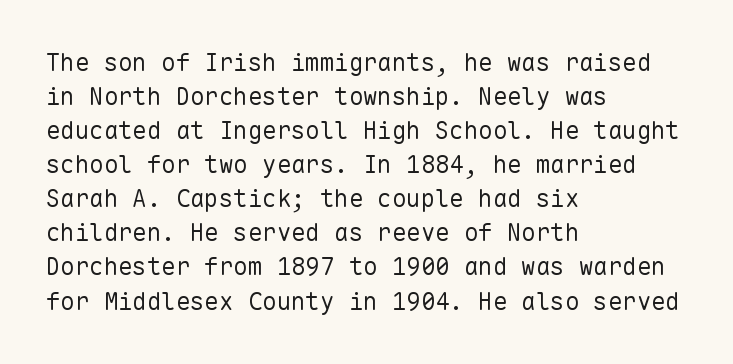
{"italic": "no", "bold": "no", "underline": "no", "align": "left", "line_spacing": "normal", "line_spacing_ratio": 1.42, "letter_spacing": "normal", "letter_spacing_em": 0.0, "glyph_px": 24}
